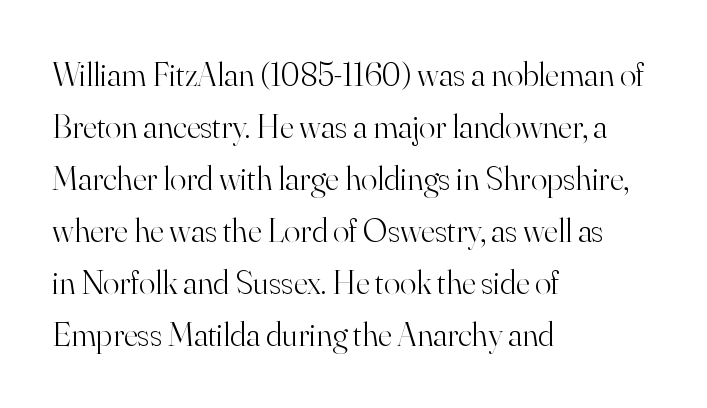
This sample is left-justified, so line endings fall wherever the words run out. The letters carry serifs — small finishing strokes at the ends of their stems. The rendering keeps characters at their native spacing. Spacing verdict: proportional, widths tailored to each character. Italic? Not at all — the glyphs are vertical. Whoever set this chose a conventional vertical rhythm.
